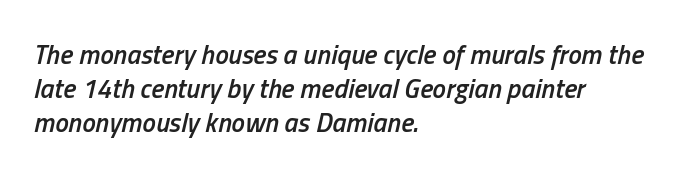
The face used here has a pronounced slope to its letters. Short note: letters normally spaced. The designer left line spacing at the default. The gap between lines stays unmarked.
